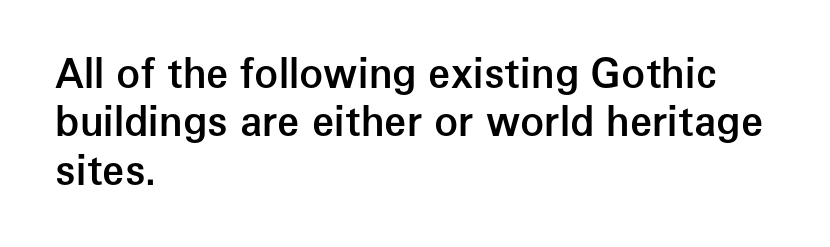
The image shows 40 px semibold sans-serif type, upright; set left-aligned, line spacing 1.21x, normal letter spacing, not underlined; low stroke contrast and a medium x-height.
